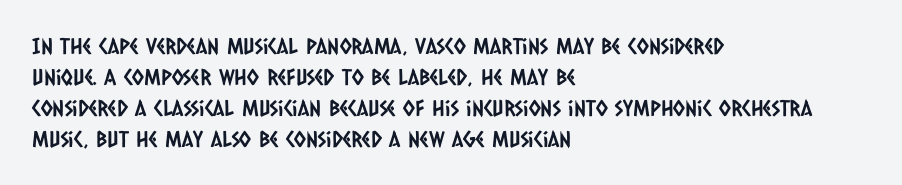
Q: Is the text underlined? A: No.
Q: How is the paragraph aligned? A: Left-aligned.
Q: Is the spacing between letters normal or unusually wide? A: Normal.
Q: Is the spacing between lines tight, normal or loose? A: Normal.
